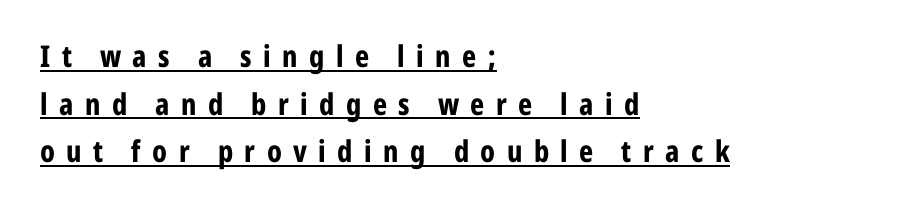
The image shows 30 px bold, condensed sans-serif type, upright; set left-aligned, normal line spacing (1.59x), unusually wide letter spacing (+0.38 em), underlined; low stroke contrast and a medium x-height.
